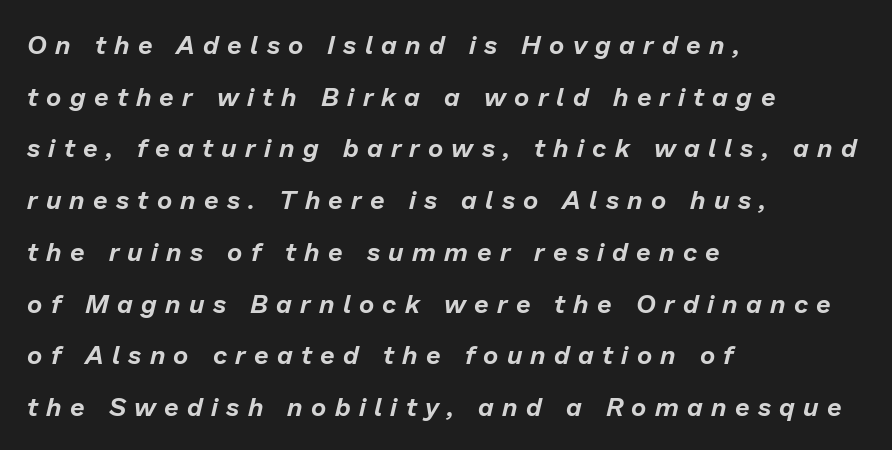
Q: Is the text italic (slanted)? A: Yes, it leans right by about 13 degrees.
Q: Is the text underlined? A: No.
Q: How is the paragraph aligned? A: Left-aligned.
Q: Is the spacing between letters normal or unusually wide? A: Unusually wide.
Q: Is the spacing between lines tight, normal or loose? A: Loose.
